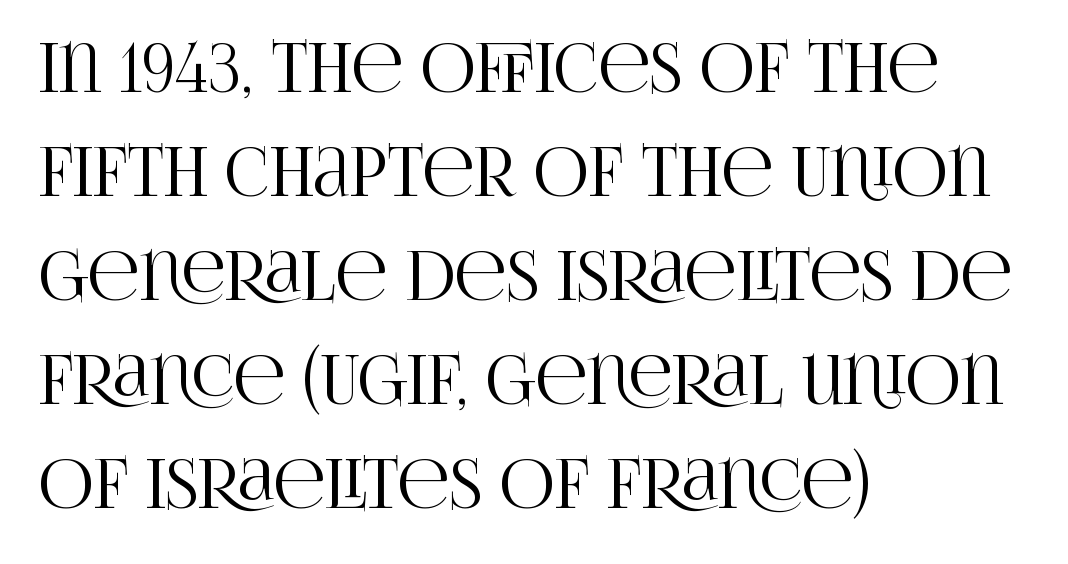
{"serif": "yes", "italic": "no", "width": "condensed", "stroke_contrast": "high", "x_height": "large", "monospaced": "no", "underline": "no", "align": "left", "line_spacing": "normal", "line_spacing_ratio": 1.53, "letter_spacing": "normal", "letter_spacing_em": 0.0, "glyph_px": 68}
